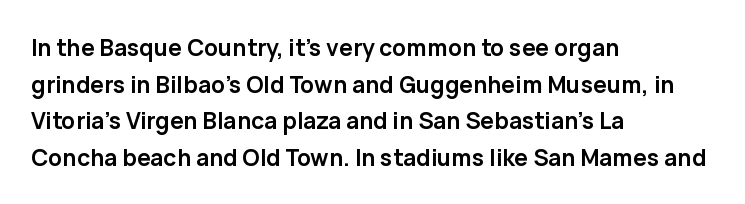
The image shows 23 px bold type, upright; set left-aligned, normal line spacing (1.59x), normal letter spacing, not underlined.
